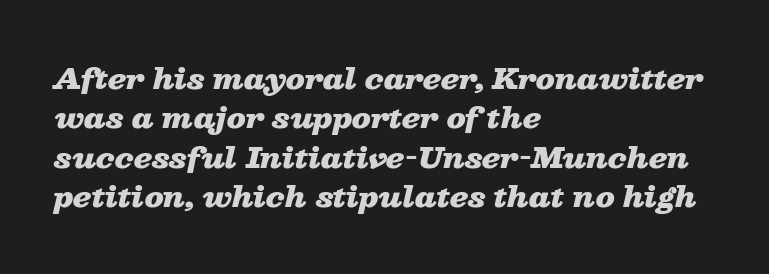
Q: Is the text bold? A: Yes.
Q: Is the text italic (slanted)? A: Yes, it leans right by about 13 degrees.
Q: Is the text underlined? A: No.
Q: How is the paragraph aligned? A: Left-aligned.
Q: Is the spacing between letters normal or unusually wide? A: Normal.
Q: Is the spacing between lines tight, normal or loose? A: Normal.
Q: Width (condensed, normal, or wide)? A: Wide.
Q: Stroke contrast? A: Low.
Q: x-height? A: Medium.
Q: Monospaced? A: No.
